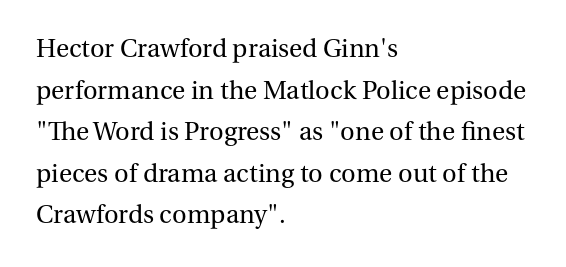
Q: Is the text bold? A: No.
Q: Is the text italic (slanted)? A: No, it is upright.
Q: Is the text underlined? A: No.
Q: How is the paragraph aligned? A: Left-aligned.
Q: Is the spacing between letters normal or unusually wide? A: Normal.
Q: Is the spacing between lines tight, normal or loose? A: Normal.
